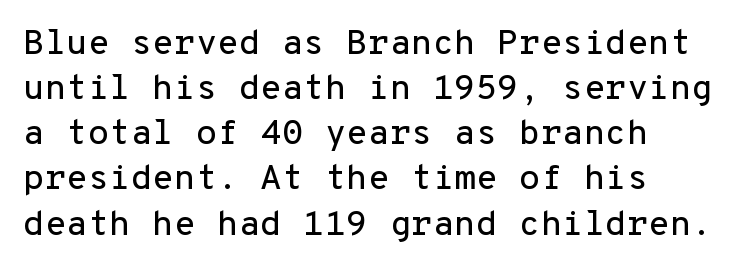
The image shows 35 px sans-serif type, upright, monospaced; set left-aligned, normal line spacing (1.29x), normal letter spacing, not underlined; low stroke contrast and a medium x-height.
